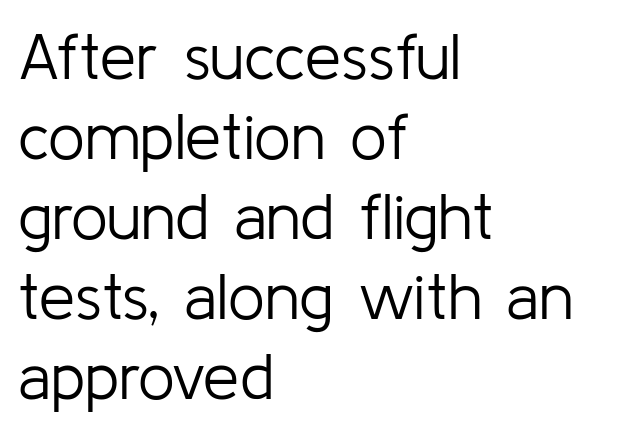
The image shows 65 px light sans-serif type, upright; set left-aligned, line spacing 1.23x, normal letter spacing, not underlined; low stroke contrast and a medium x-height.
